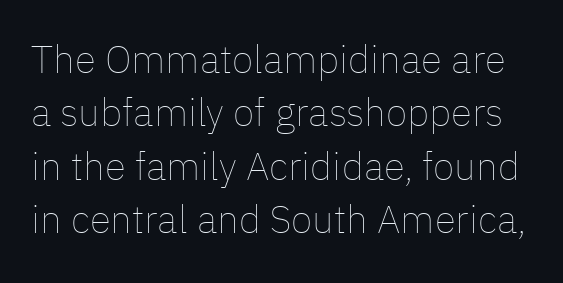
The image shows 39 px thin type, upright; set normal line spacing (1.37x), normal letter spacing, not underlined; low stroke contrast and a medium x-height.
